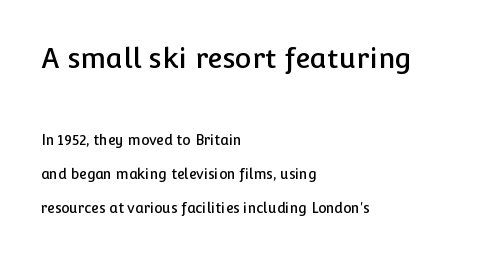
{"serif": "no", "italic": "no", "width": "normal", "stroke_contrast": "low", "x_height": "medium", "monospaced": "no", "underline": "no", "align": "left", "line_spacing": "loose", "line_spacing_ratio": 2.42, "letter_spacing": "normal", "letter_spacing_em": 0.0, "larger_block": "first", "size_ratio": 2.0, "glyph_px": 28}
